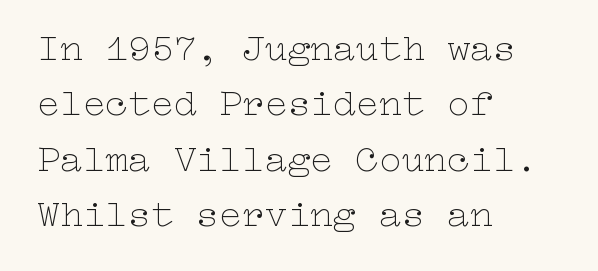
The image shows 38 px thin, wide type, upright; set left-aligned, normal line spacing (1.46x), normal letter spacing, not underlined; low stroke contrast and a medium x-height.
